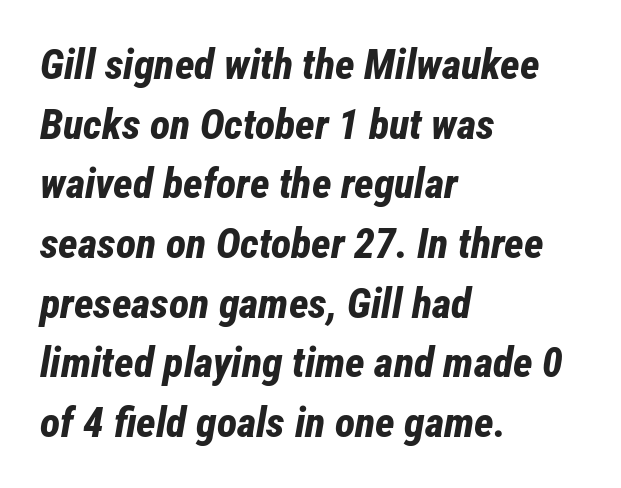
The image shows 42 px bold, condensed type, italic (leaning right); set left-aligned, normal line spacing (1.42x), normal letter spacing, not underlined; low stroke contrast and a medium x-height.
